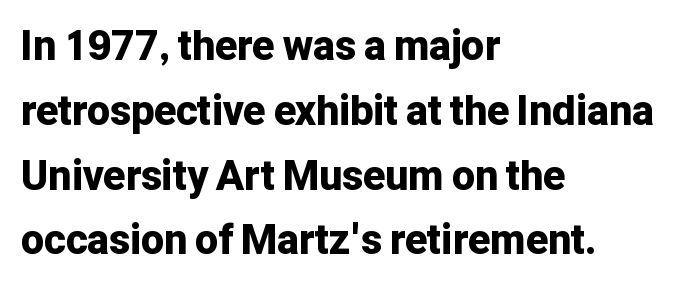
Q: Is the text bold? A: Yes.
Q: Is the text italic (slanted)? A: No, it is upright.
Q: Is the typeface a serif or a sans-serif typeface? A: Sans-serif.
Q: Is the text underlined? A: No.
Q: How is the paragraph aligned? A: Left-aligned.
Q: Is the spacing between letters normal or unusually wide? A: Normal.
Q: Is the spacing between lines tight, normal or loose? A: Normal.
Q: Width (condensed, normal, or wide)? A: Normal.
Q: Stroke contrast? A: Low.
Q: x-height? A: Medium.
Q: Monospaced? A: No.
